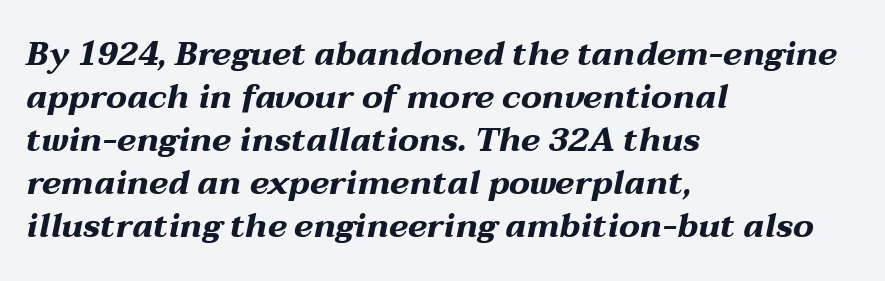
The image shows 33 px bold, wide type, italic (leaning right); set left-aligned, normal line spacing (1.3x), normal letter spacing, not underlined; medium stroke contrast and a medium x-height.
